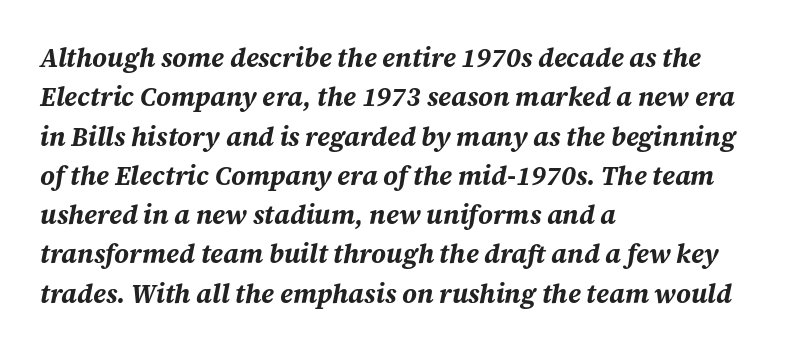
{"italic": "yes", "lean": "right", "slant_degrees": 12, "bold": "yes", "underline": "no", "align": "left", "line_spacing": "normal", "line_spacing_ratio": 1.51, "letter_spacing": "normal", "letter_spacing_em": 0.0, "glyph_px": 26}
